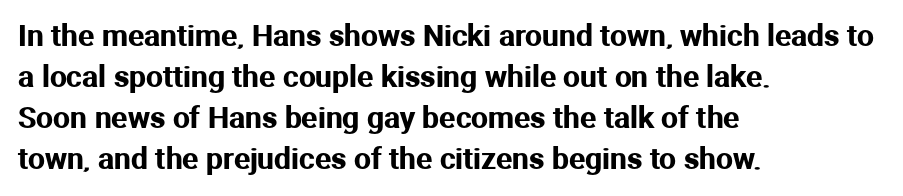
{"serif": "no", "italic": "no", "width": "normal", "stroke_contrast": "medium", "x_height": "medium", "monospaced": "no", "underline": "no", "align": "left", "line_spacing": "normal", "line_spacing_ratio": 1.37, "letter_spacing": "normal", "letter_spacing_em": 0.0, "glyph_px": 30}
